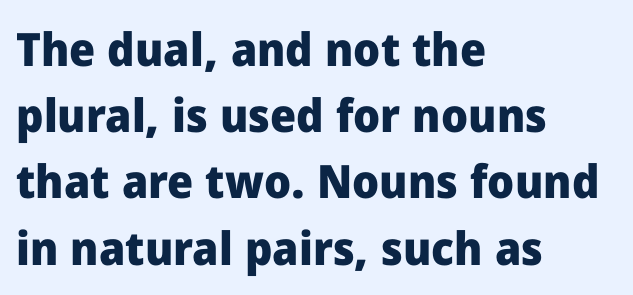
Q: Is the text bold? A: Yes.
Q: Is the text italic (slanted)? A: No, it is upright.
Q: Is the typeface a serif or a sans-serif typeface? A: Sans-serif.
Q: Is the text underlined? A: No.
Q: How is the paragraph aligned? A: Left-aligned.
Q: Is the spacing between letters normal or unusually wide? A: Normal.
Q: Is the spacing between lines tight, normal or loose? A: Normal.
Q: Width (condensed, normal, or wide)? A: Normal.
Q: Stroke contrast? A: Low.
Q: x-height? A: Medium.
Q: Monospaced? A: No.
